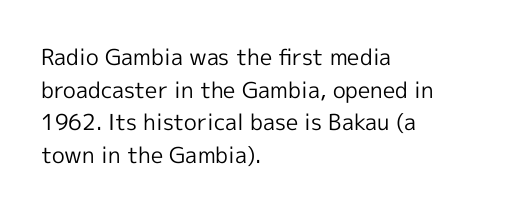
The image shows 22 px text type, upright; set left-aligned, normal line spacing (1.48x), normal letter spacing, not underlined.
